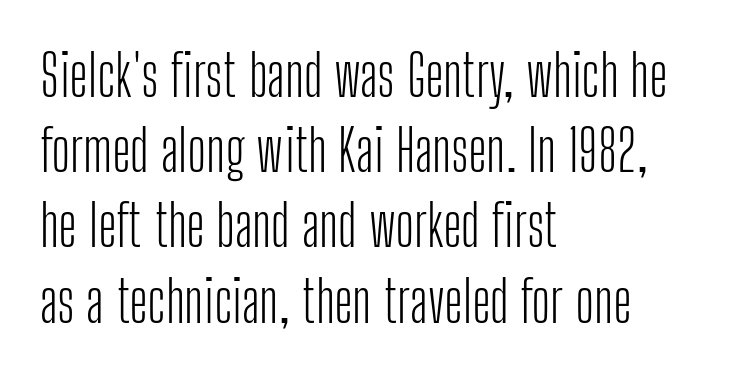
Q: Is the text bold? A: No.
Q: Is the text italic (slanted)? A: No, it is upright.
Q: Is the typeface a serif or a sans-serif typeface? A: Sans-serif.
Q: Is the text underlined? A: No.
Q: How is the paragraph aligned? A: Left-aligned.
Q: Is the spacing between letters normal or unusually wide? A: Normal.
Q: Is the spacing between lines tight, normal or loose? A: Normal.
Q: Width (condensed, normal, or wide)? A: Condensed.
Q: Stroke contrast? A: Low.
Q: x-height? A: Medium.
Q: Monospaced? A: No.
